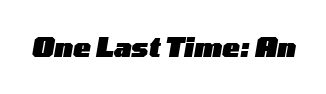
{"italic": "yes", "lean": "right", "slant_degrees": 10, "bold": "yes", "underline": "no", "letter_spacing": "normal", "letter_spacing_em": 0.0, "glyph_px": 26}
